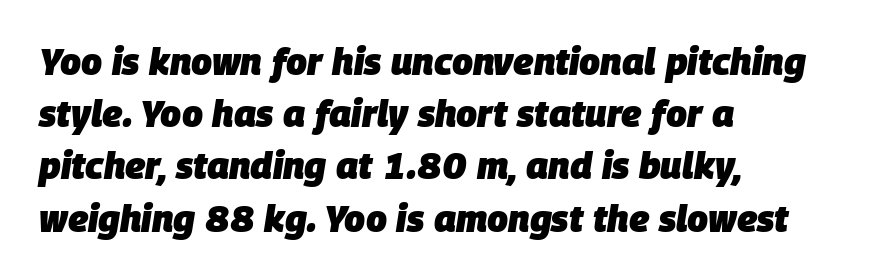
{"italic": "yes", "lean": "right", "slant_degrees": 9, "bold": "yes", "weight": "heavy", "width": "normal", "stroke_contrast": "low", "x_height": "large", "monospaced": "no", "underline": "no", "align": "left", "line_spacing": "normal", "line_spacing_ratio": 1.41, "letter_spacing": "normal", "letter_spacing_em": 0.0, "glyph_px": 37}
